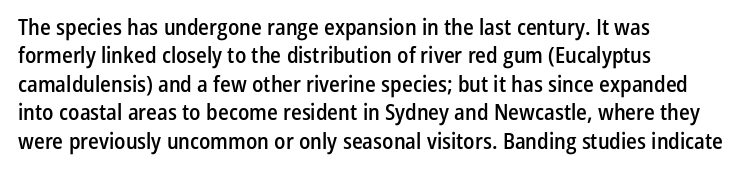
The image shows 22 px text type, upright; set left-aligned, normal line spacing (1.29x), normal letter spacing, not underlined.
